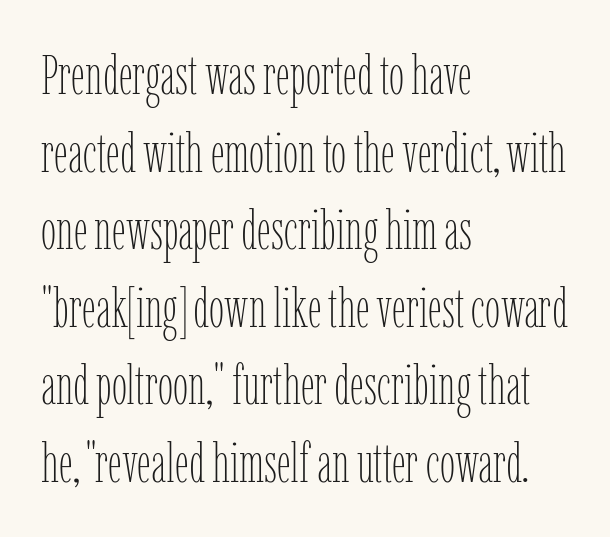
The image shows 55 px thin, condensed type, upright; set left-aligned, normal line spacing (1.41x), normal letter spacing, not underlined; low stroke contrast and a medium x-height.
